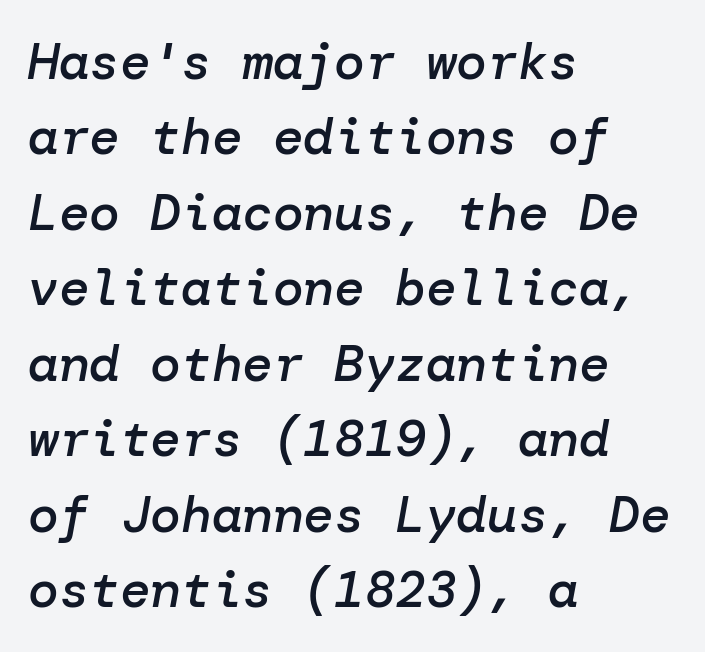
Q: Is the text bold? A: Semi-bold.
Q: Is the text italic (slanted)? A: Yes, it leans right by about 10 degrees.
Q: Is the text underlined? A: No.
Q: How is the paragraph aligned? A: Left-aligned.
Q: Is the spacing between letters normal or unusually wide? A: Normal.
Q: Is the spacing between lines tight, normal or loose? A: Normal.
Q: Width (condensed, normal, or wide)? A: Normal.
Q: Stroke contrast? A: Low.
Q: x-height? A: Medium.
